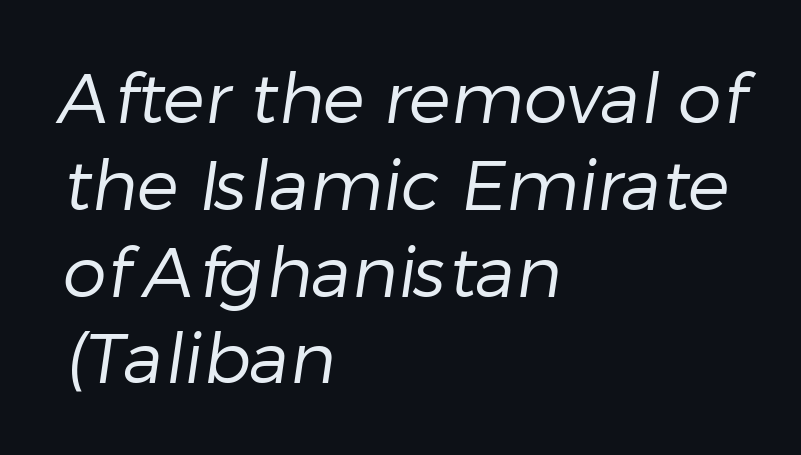
The image shows 70 px regular-weight sans-serif type; set left-aligned, line spacing 1.24x, normal letter spacing, not underlined; low stroke contrast and a medium x-height.
